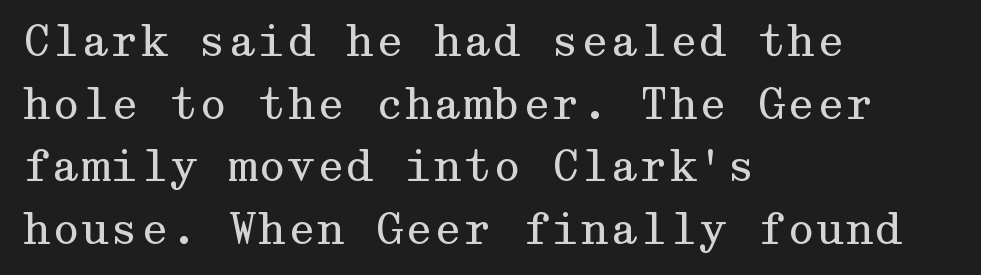
The image shows 42 px regular-weight, wide serif type, upright; set left-aligned, normal line spacing (1.49x), normal letter spacing, not underlined; medium stroke contrast and a medium x-height.
